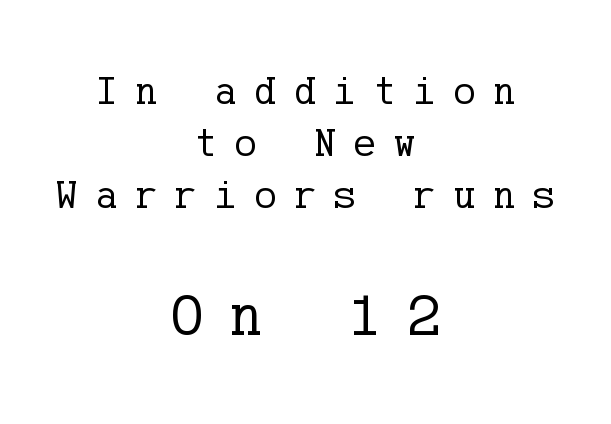
The image shows 61 px regular-weight serif type, upright; set centered, normal line spacing (1.27x), unusually wide letter spacing (+0.44 em), not underlined; the second (bottom) block is 1.49x larger; low stroke contrast and a medium x-height.
